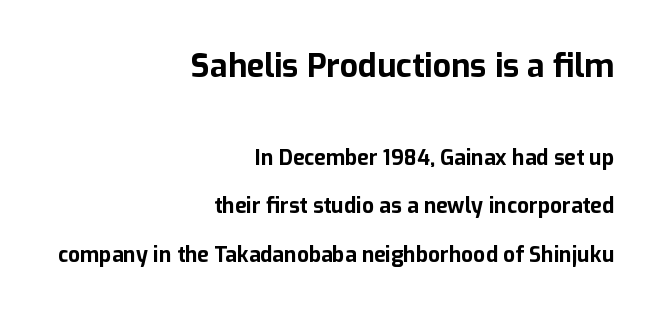
Q: Is the text bold? A: Yes.
Q: Is the text italic (slanted)? A: No, it is upright.
Q: Is the typeface a serif or a sans-serif typeface? A: Sans-serif.
Q: Is the text underlined? A: No.
Q: How is the paragraph aligned? A: Right-aligned.
Q: Is the spacing between letters normal or unusually wide? A: Normal.
Q: Is the spacing between lines tight, normal or loose? A: Loose.
Q: Which block of text is set in a larger size, the first (top) or the second (bottom)? A: The first (top) one.
Q: Width (condensed, normal, or wide)? A: Normal.
Q: Stroke contrast? A: Low.
Q: x-height? A: Medium.
Q: Monospaced? A: No.
